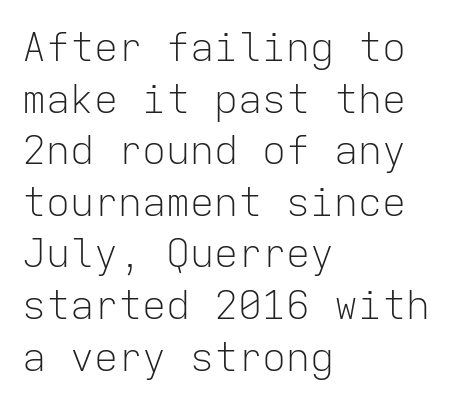
The image shows 40 px light sans-serif type, upright, monospaced; set left-aligned, normal line spacing (1.29x), normal letter spacing, not underlined; low stroke contrast and a medium x-height.
